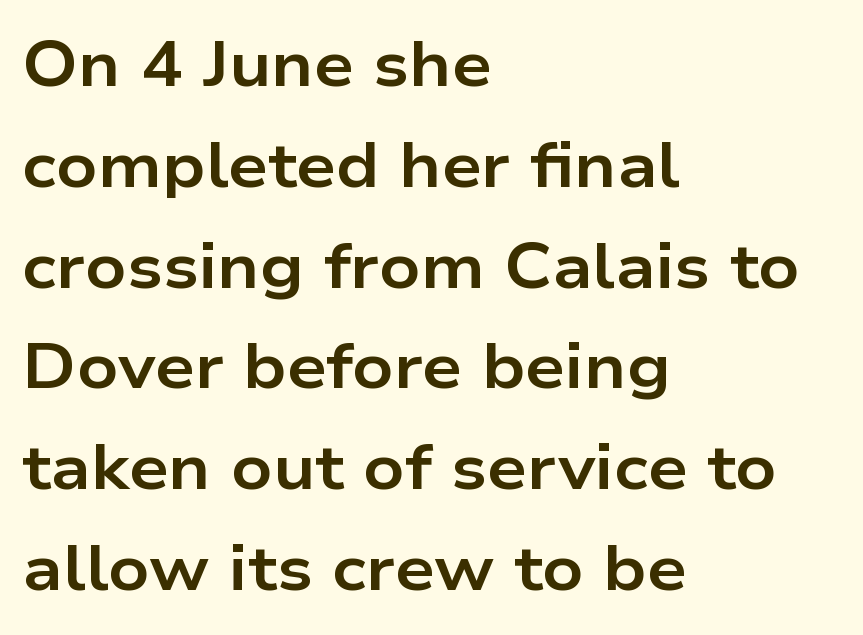
Visually the block forms a straight wall on the left and a jagged coastline on the right. If you measured baseline to baseline, you'd find a middling distance. The lettering holds an erect, upright posture throughout. The rendering shows plain stroke endings on the letterforms — a sans-serif design. These lines are rendered in a variable-pitch font. A dark, heavy texture on the line: the type is bold.
